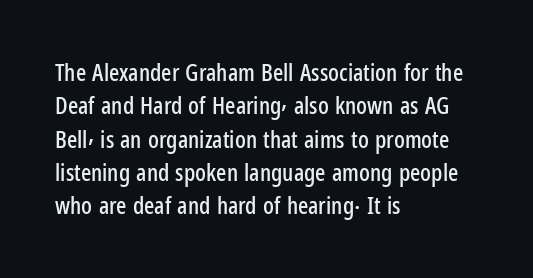
Q: Is the text italic (slanted)? A: No, it is upright.
Q: Is the text underlined? A: No.
Q: How is the paragraph aligned? A: Left-aligned.
Q: Is the spacing between letters normal or unusually wide? A: Normal.
Q: Is the spacing between lines tight, normal or loose? A: Normal.
